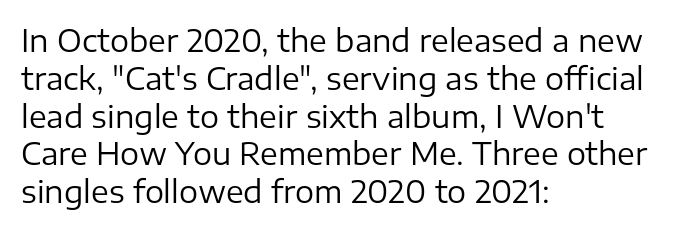
Letters have the restrained weight of plain body copy at most. Characters follow at the spacing the type designer built in. Honestly, there is no underline to notice here at all. The typesetter chose a ragged-right arrangement here. Character widths vary here, with narrow letters taking less room than wide ones. Normally led — the rows are evenly, conventionally spaced.
